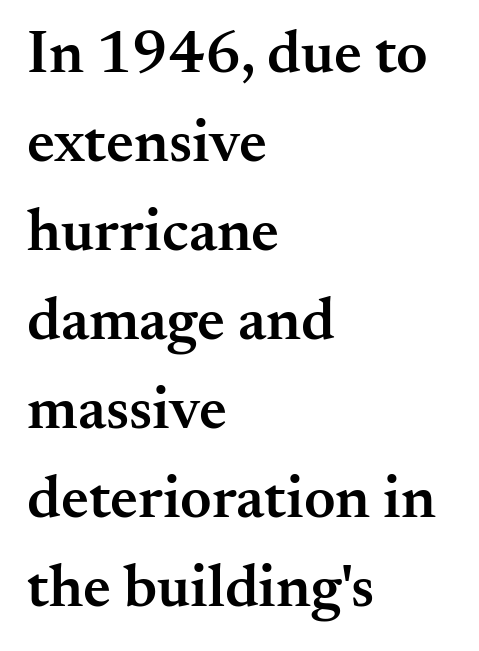
The image shows 61 px semibold serif type, upright; set left-aligned, normal line spacing (1.46x), normal letter spacing, not underlined; medium stroke contrast and a small x-height.
